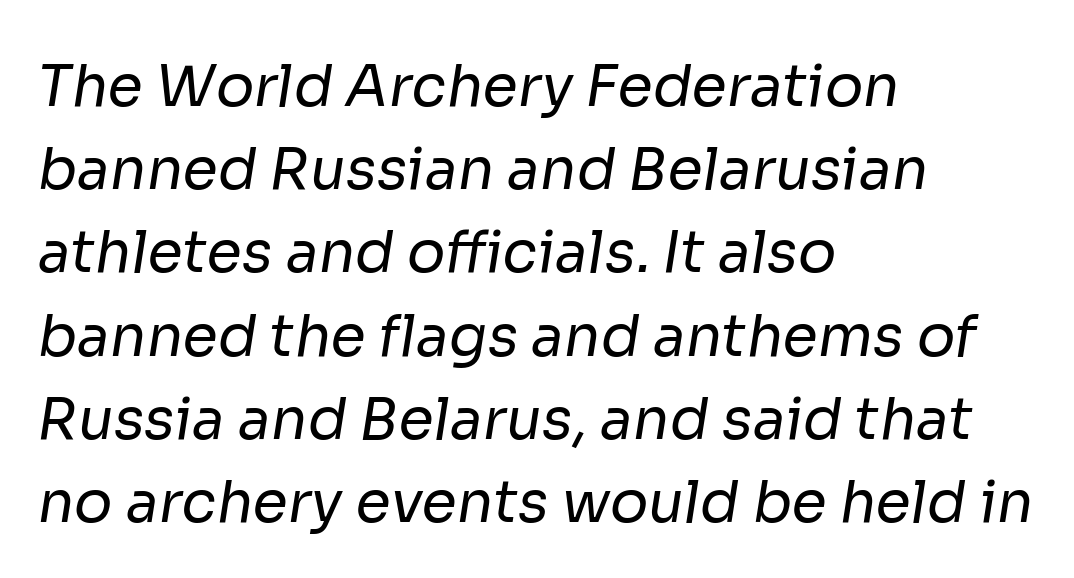
The image shows 57 px regular-weight sans-serif type; set left-aligned, normal line spacing (1.46x), normal letter spacing, not underlined; low stroke contrast and a medium x-height.
